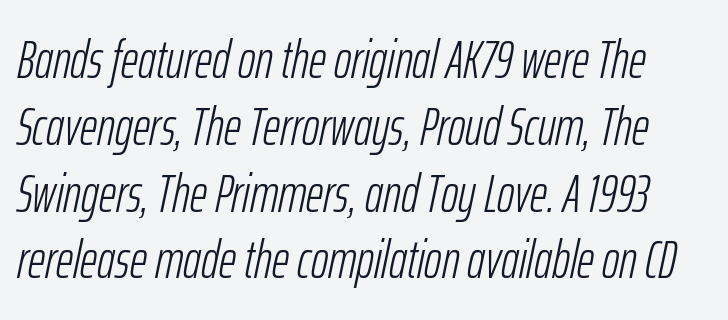
Q: Is the text bold? A: No.
Q: Is the text italic (slanted)? A: Yes, it leans right by about 12 degrees.
Q: Is the text underlined? A: No.
Q: Is the spacing between letters normal or unusually wide? A: Normal.
Q: Is the spacing between lines tight, normal or loose? A: Normal.
Q: Width (condensed, normal, or wide)? A: Condensed.
Q: Stroke contrast? A: Low.
Q: x-height? A: Medium.
Q: Monospaced? A: No.
